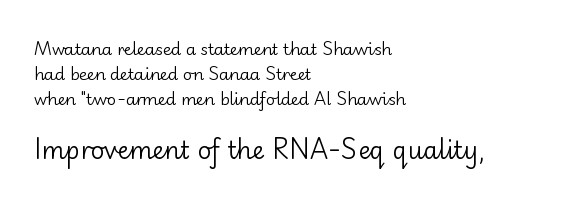
The image shows 24 px text type, upright; set left-aligned, normal line spacing (1.56x), normal letter spacing, not underlined; the second (bottom) block is 1.5x larger.
